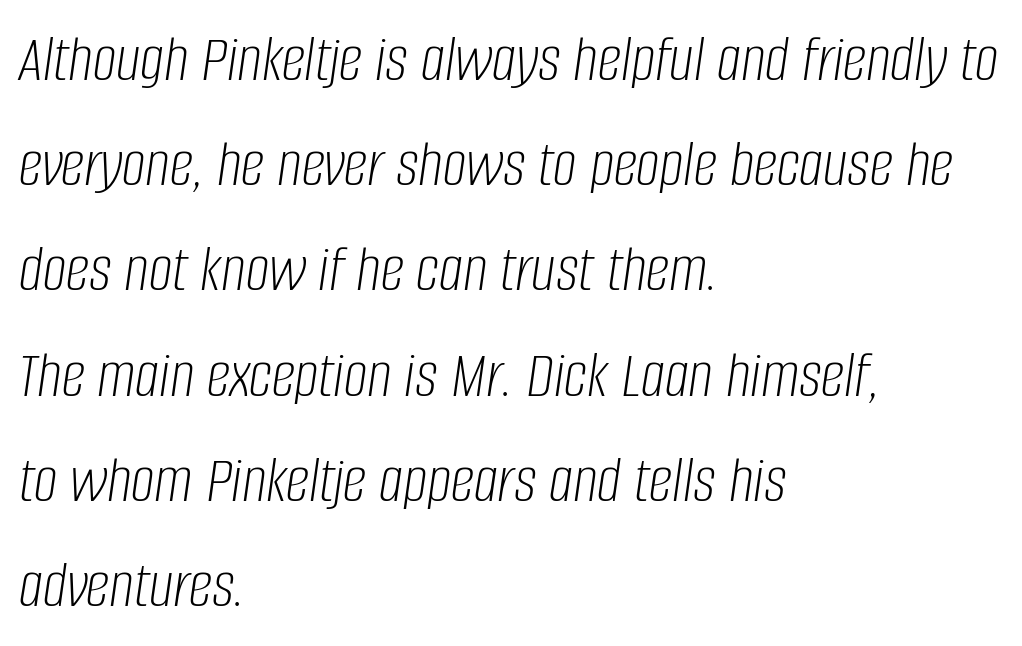
Glance below the letters and you will spot only blank space. The strokes are not fattened; the text isn't bold. Regular leading. Do the characters align in a grid? No, the font is proportional.
